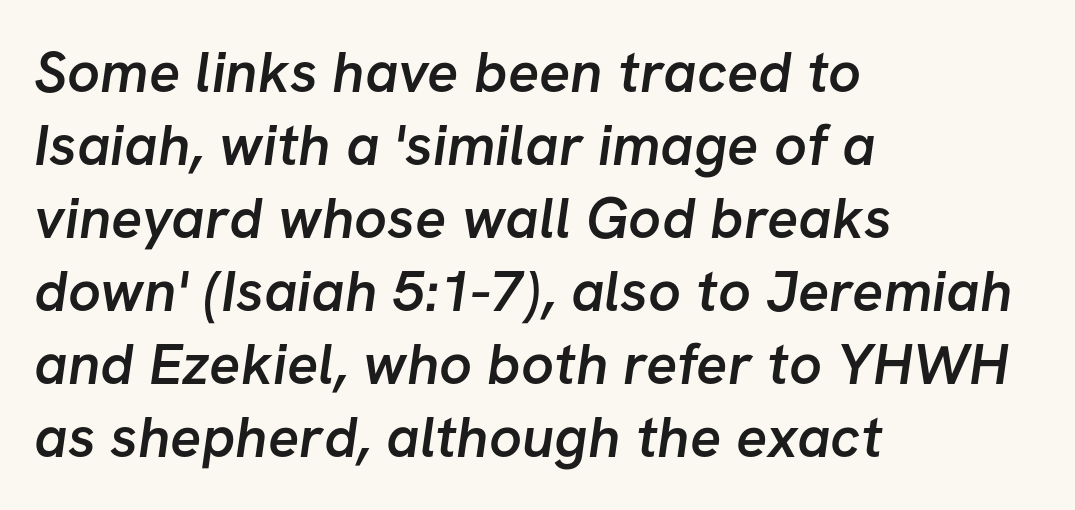
Q: Is the text bold? A: Semi-bold.
Q: Is the typeface a serif or a sans-serif typeface? A: Sans-serif.
Q: Is the text underlined? A: No.
Q: How is the paragraph aligned? A: Left-aligned.
Q: Is the spacing between letters normal or unusually wide? A: Normal.
Q: Is the spacing between lines tight, normal or loose? A: Normal.
Q: Width (condensed, normal, or wide)? A: Normal.
Q: Stroke contrast? A: Low.
Q: x-height? A: Medium.
Q: Monospaced? A: No.
